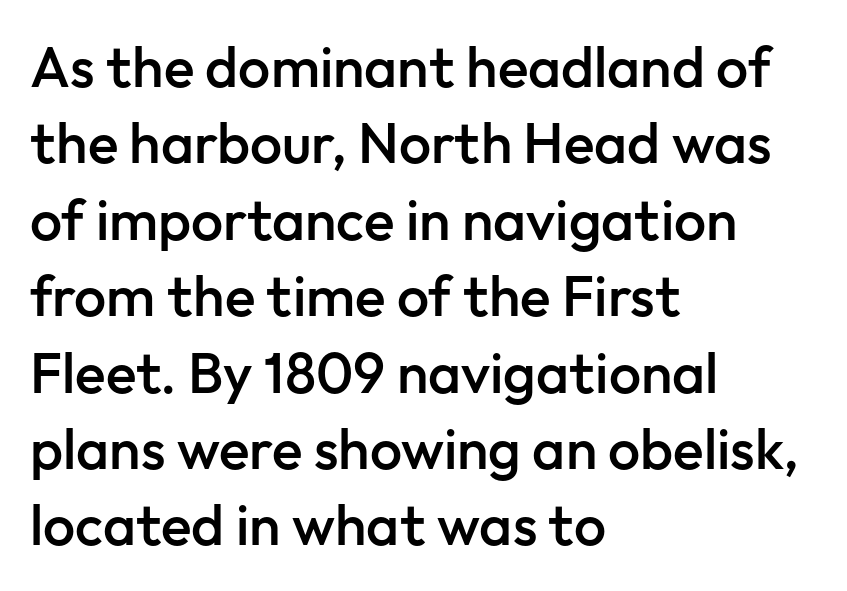
{"serif": "no", "italic": "no", "bold": "semi", "weight": "semibold", "width": "normal", "stroke_contrast": "low", "x_height": "medium", "monospaced": "no", "underline": "no", "align": "left", "line_spacing": "normal", "line_spacing_ratio": 1.34, "letter_spacing": "normal", "letter_spacing_em": 0.0, "glyph_px": 57}
